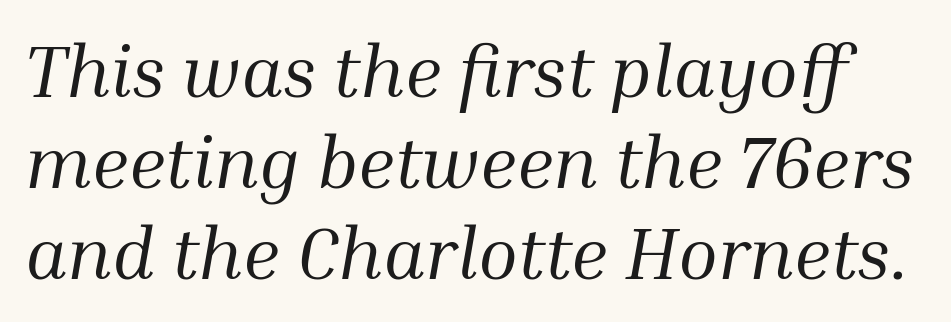
Q: Is the text bold? A: No.
Q: Is the text italic (slanted)? A: Yes, it leans right by about 10 degrees.
Q: Is the typeface a serif or a sans-serif typeface? A: Serif.
Q: Is the text underlined? A: No.
Q: Is the spacing between letters normal or unusually wide? A: Normal.
Q: Is the spacing between lines tight, normal or loose? A: Normal.
Q: Width (condensed, normal, or wide)? A: Normal.
Q: Stroke contrast? A: Medium.
Q: x-height? A: Medium.
Q: Monospaced? A: No.
